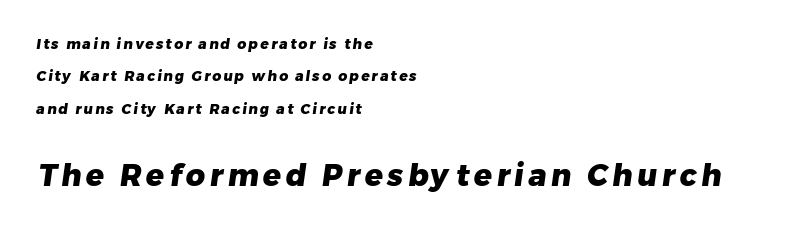
Q: Is the text bold? A: Yes.
Q: Is the typeface a serif or a sans-serif typeface? A: Sans-serif.
Q: Is the text underlined? A: No.
Q: How is the paragraph aligned? A: Left-aligned.
Q: Is the spacing between lines tight, normal or loose? A: Loose.
Q: Which block of text is set in a larger size, the first (top) or the second (bottom)? A: The second (bottom) one.
Q: Width (condensed, normal, or wide)? A: Normal.
Q: Stroke contrast? A: Low.
Q: x-height? A: Medium.
Q: Monospaced? A: No.
